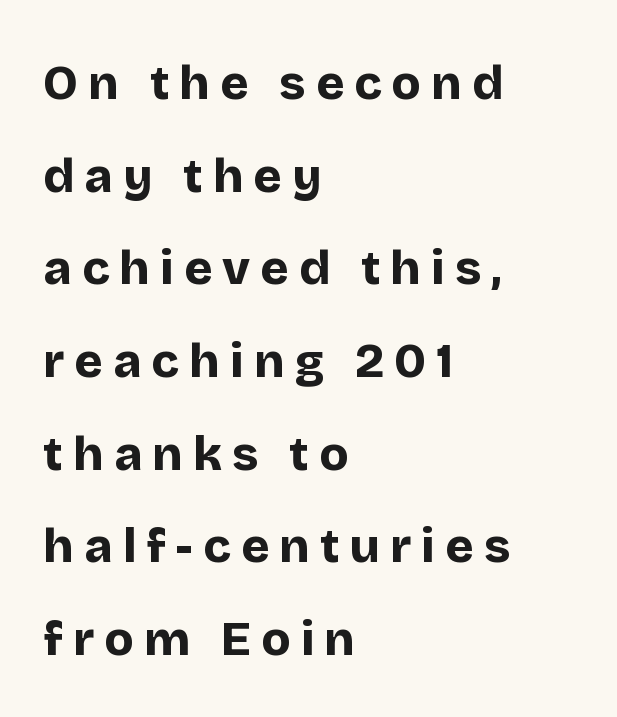
{"serif": "no", "italic": "no", "bold": "yes", "weight": "bold", "width": "normal", "stroke_contrast": "low", "x_height": "large", "monospaced": "no", "underline": "no", "align": "left", "line_spacing": "loose", "line_spacing_ratio": 1.93, "letter_spacing": "wide", "letter_spacing_em": 0.21, "glyph_px": 48}
